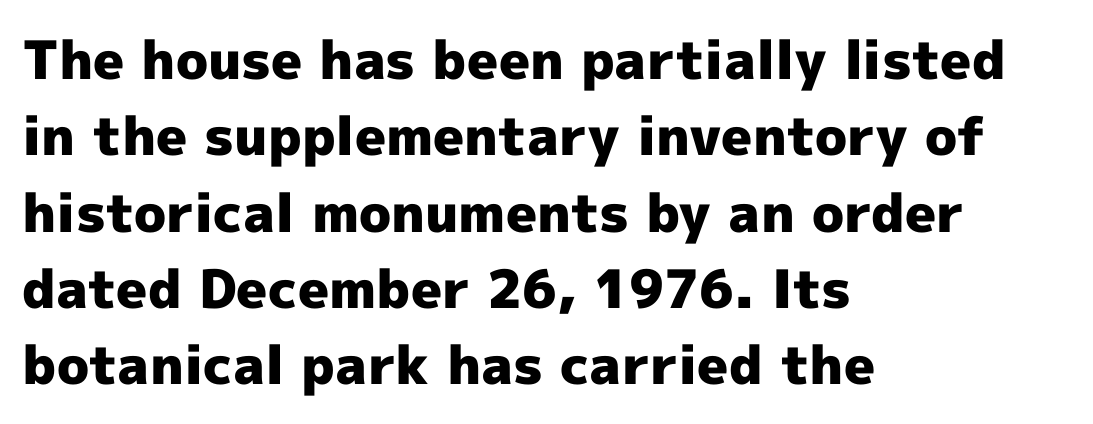
{"serif": "no", "italic": "no", "bold": "yes", "weight": "heavy", "width": "normal", "x_height": "medium", "monospaced": "no", "underline": "no", "align": "left", "line_spacing": "normal", "line_spacing_ratio": 1.44, "letter_spacing": "normal", "letter_spacing_em": 0.0, "glyph_px": 53}
